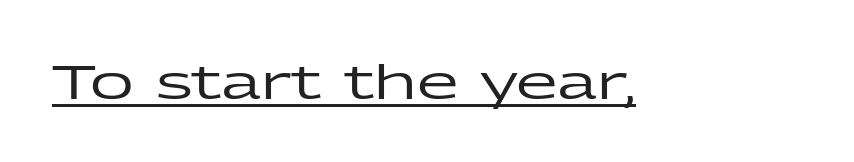
The image shows 48 px wide sans-serif type, upright; set normal letter spacing, underlined; low stroke contrast and a medium x-height.
